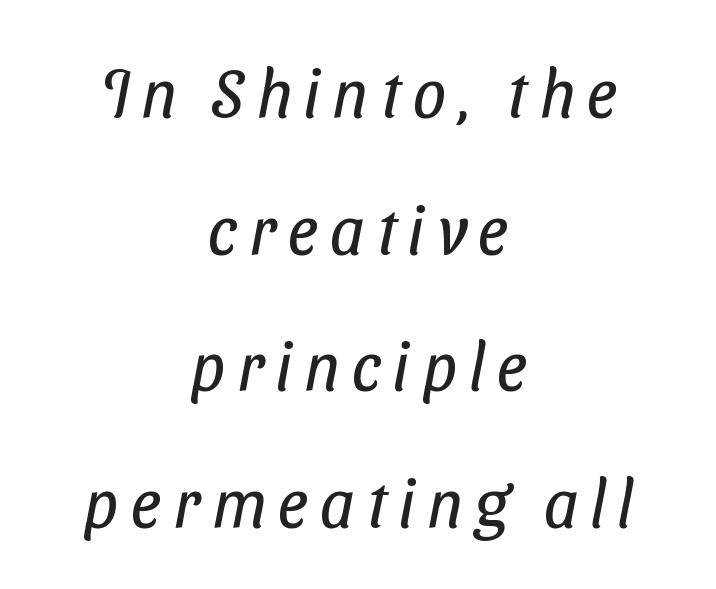
{"serif": "no", "bold": "no", "weight": "regular", "width": "condensed", "stroke_contrast": "low", "x_height": "medium", "monospaced": "no", "underline": "no", "align": "center", "line_spacing": "loose", "line_spacing_ratio": 2.04, "glyph_px": 67}
